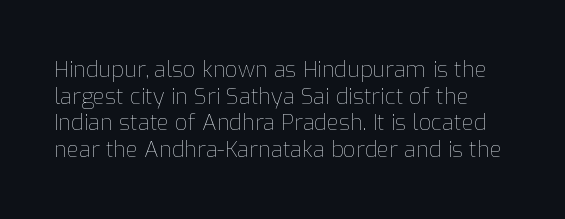
The image shows 22 px text type, upright; set line spacing 1.21x, normal letter spacing, not underlined.
